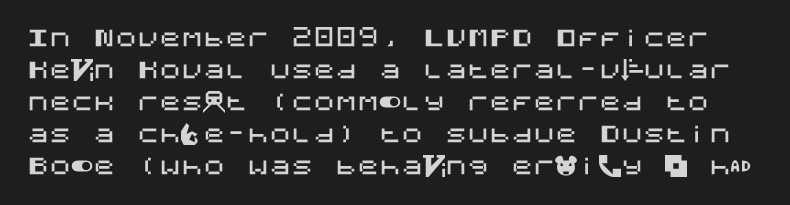
Q: Is the text italic (slanted)? A: No, it is upright.
Q: Is the text underlined? A: No.
Q: Is the spacing between letters normal or unusually wide? A: Normal.
Q: Is the spacing between lines tight, normal or loose? A: Normal.
